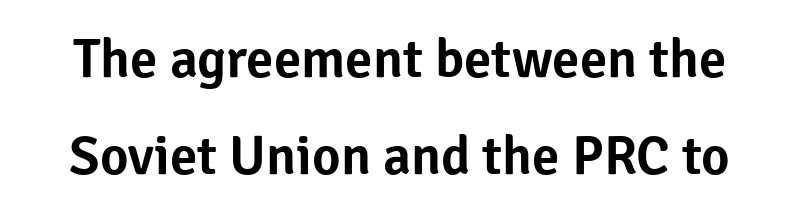
You could not count columns in this text — the font is proportionally spaced. This sample uses plain, unmodified letter spacing. The font family rendered here belongs to the sans-serif group. Beneath every word, the page is bare.
